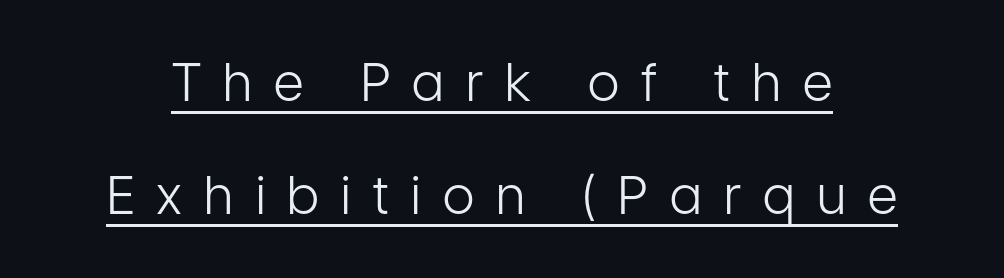
The image shows 52 px light, condensed sans-serif type, upright; set loose line spacing (2.18x), unusually wide letter spacing (+0.43 em), underlined; low stroke contrast and a medium x-height.
